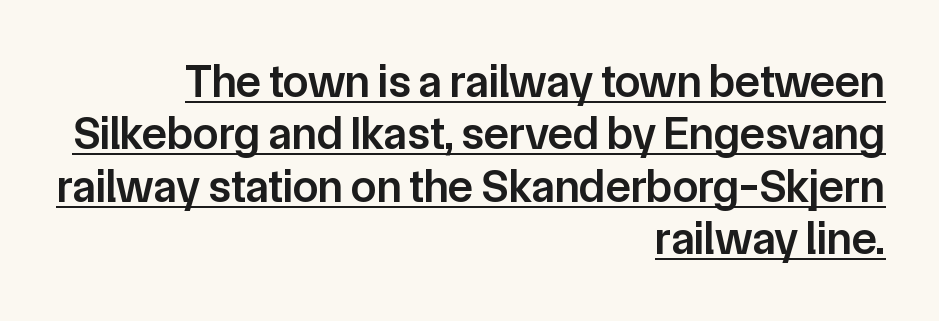
{"serif": "no", "italic": "no", "bold": "semi", "weight": "semibold", "width": "normal", "stroke_contrast": "low", "x_height": "medium", "monospaced": "no", "underline": "yes", "align": "right", "line_spacing": "tight", "line_spacing_ratio": 1.14, "letter_spacing": "normal", "letter_spacing_em": 0.0, "glyph_px": 46}
